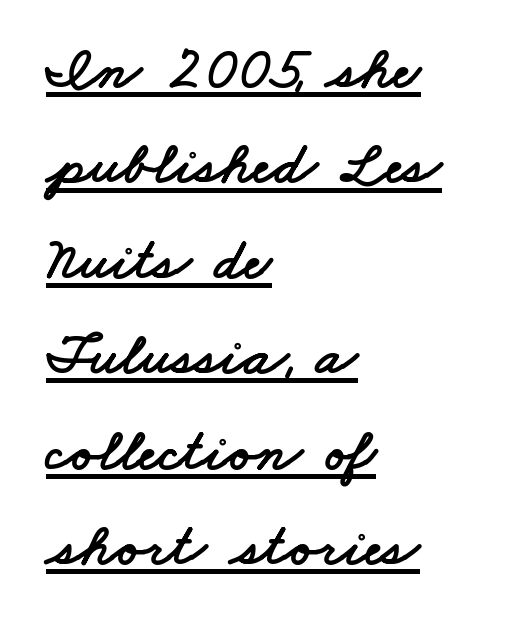
The image shows 60 px wide sans-serif type; set left-aligned, normal line spacing (1.59x), normal letter spacing, underlined; low stroke contrast and a small x-height.
